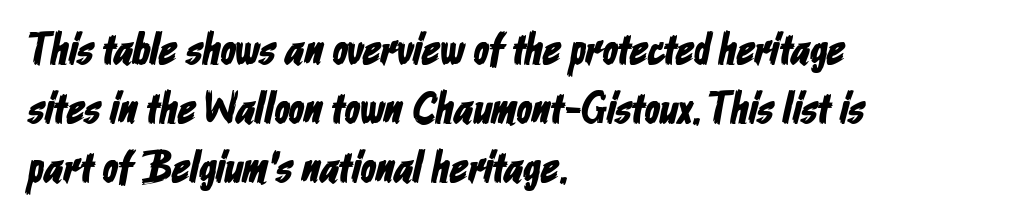
The image shows 45 px condensed sans-serif type; set left-aligned, normal line spacing (1.31x), normal letter spacing, not underlined; low stroke contrast and a medium x-height.
